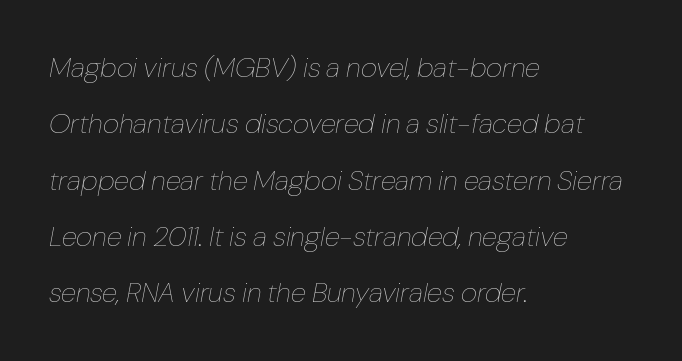
{"italic": "yes", "lean": "right", "slant_degrees": 10, "bold": "no", "weight": "thin", "width": "normal", "stroke_contrast": "low", "x_height": "medium", "monospaced": "no", "underline": "no", "align": "left", "line_spacing": "loose", "line_spacing_ratio": 2.01, "letter_spacing": "normal", "letter_spacing_em": 0.0, "glyph_px": 28}
